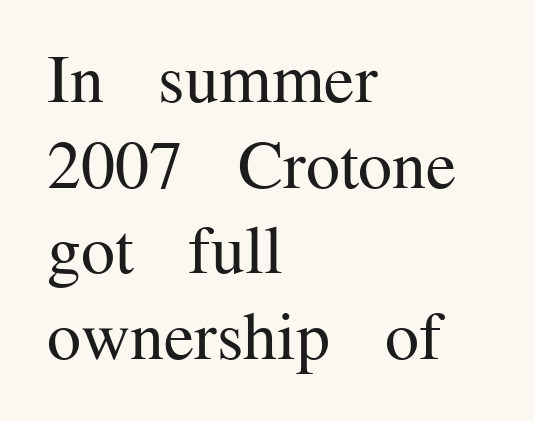
The image shows 68 px regular-weight serif type, upright; set left-aligned, normal line spacing (1.26x), normal letter spacing, not underlined; medium stroke contrast and a medium x-height.
